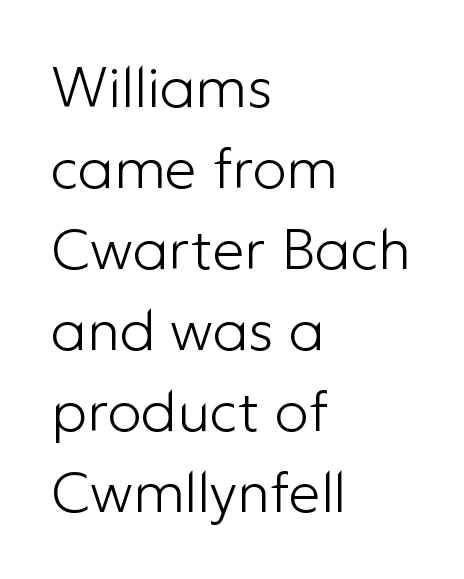
The image shows 57 px light sans-serif type, upright; set left-aligned, normal line spacing (1.42x), normal letter spacing, not underlined; low stroke contrast and a medium x-height.
